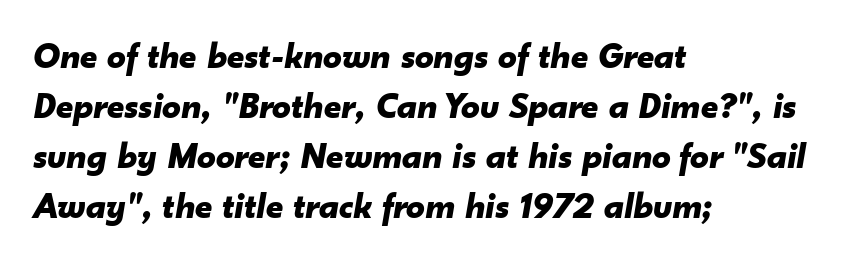
The image shows 37 px bold type, italic (leaning right); set left-aligned, normal line spacing (1.35x), normal letter spacing, not underlined; low stroke contrast and a small x-height.
